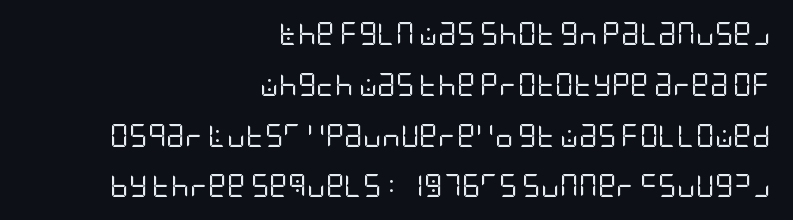
The space directly below the letters is spotless. Right-aligned paragraph, ragged on the left. Widely set lines give the paragraph a tall, airy silhouette. Nothing heavy about these letters — not bold at all. Italic: no, the glyphs are upright roman.
